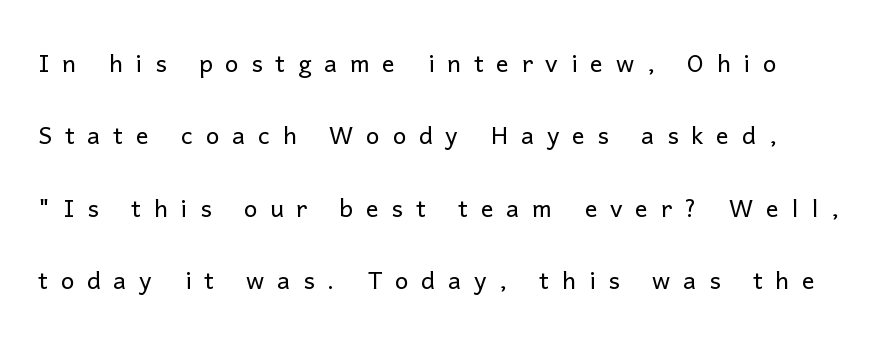
Between one letter and the next there's a generous, obvious gap. The rendering shows plain stroke endings on the letterforms — a sans-serif design. The cut favours lightness, reaching ordinary text weight at its darkest. The passage shown is not underscored anywhere.
